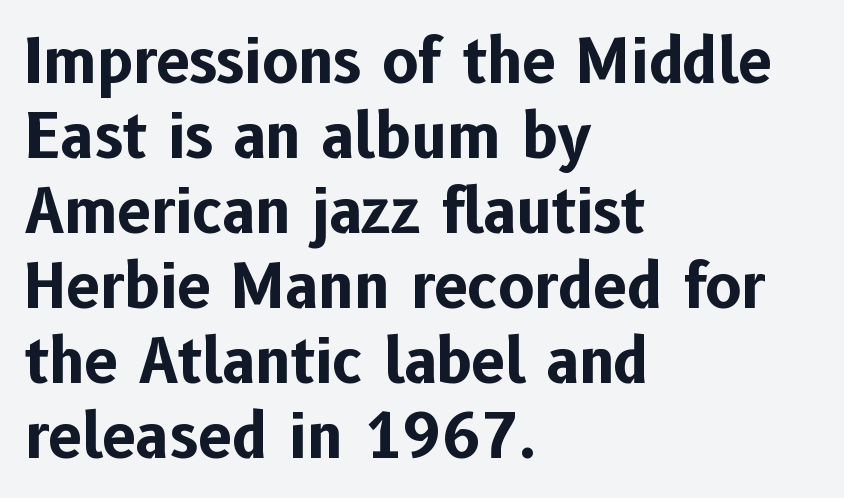
{"serif": "no", "italic": "no", "bold": "yes", "weight": "bold", "width": "normal", "stroke_contrast": "low", "x_height": "medium", "monospaced": "no", "underline": "no", "align": "left", "line_spacing": "normal", "line_spacing_ratio": 1.25, "letter_spacing": "normal", "letter_spacing_em": 0.0, "glyph_px": 60}
